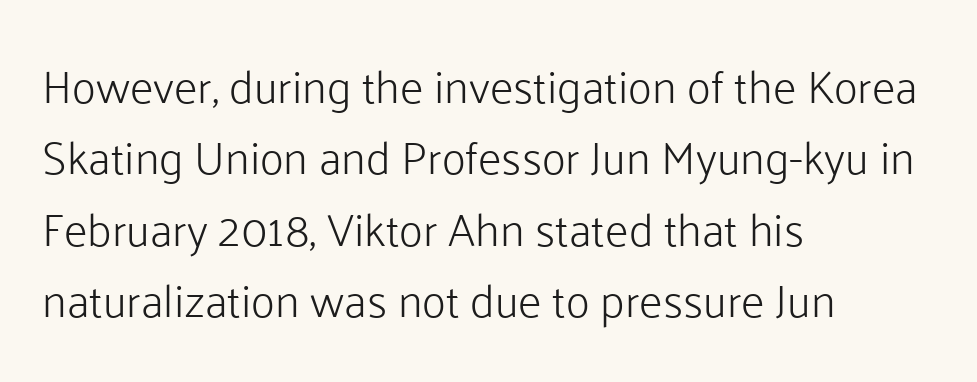
Standard letterfit; no display-style spreading of the glyphs. A classic flush-left, rag-right setting is used for this passage. A quiet, ordinary-to-light weight characterises the typeface. If you measured baseline to baseline, you'd find a middling distance. The type family on display is of the sans-serif kind. Italic? Not at all — the glyphs are vertical.
